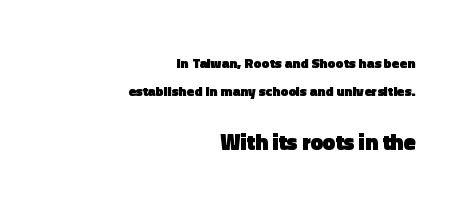
Q: Is the text bold? A: Yes.
Q: Is the text italic (slanted)? A: No, it is upright.
Q: Is the text underlined? A: No.
Q: How is the paragraph aligned? A: Right-aligned.
Q: Is the spacing between letters normal or unusually wide? A: Normal.
Q: Is the spacing between lines tight, normal or loose? A: Loose.
Q: Which block of text is set in a larger size, the first (top) or the second (bottom)? A: The second (bottom) one.
